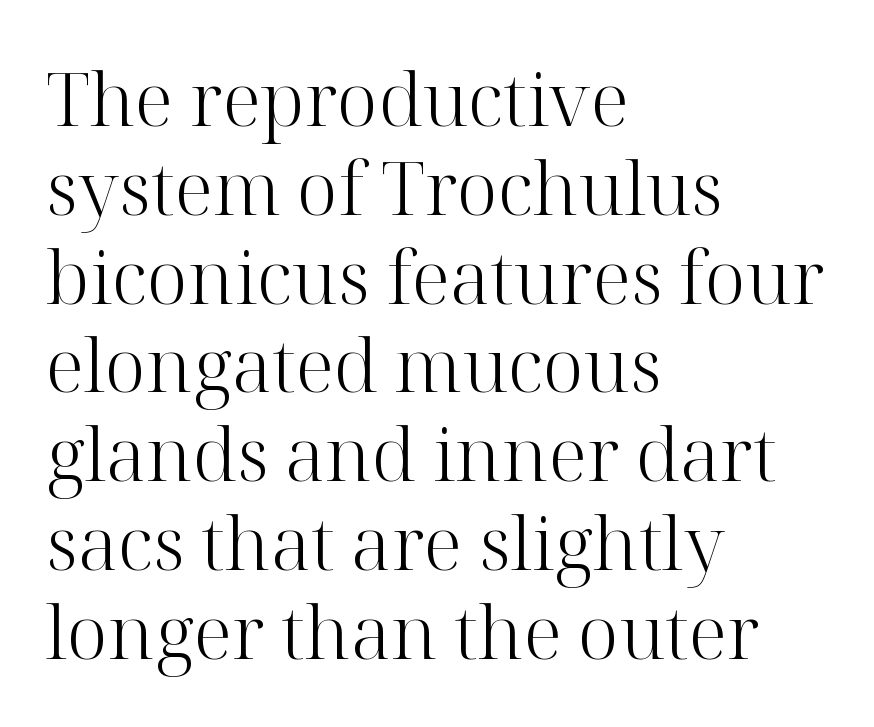
{"serif": "yes", "italic": "no", "bold": "no", "weight": "light", "width": "normal", "stroke_contrast": "high", "x_height": "medium", "monospaced": "no", "underline": "no", "align": "left", "line_spacing_ratio": 1.2, "letter_spacing": "normal", "letter_spacing_em": 0.0, "glyph_px": 74}
